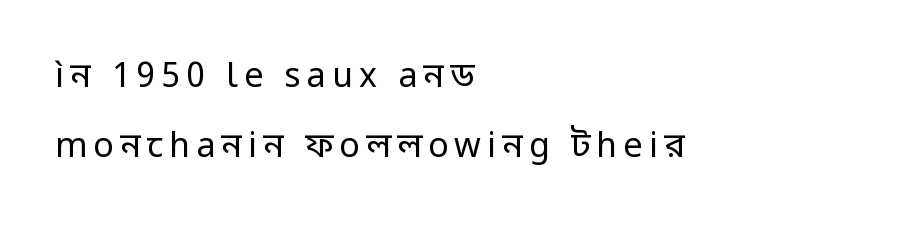
The image shows 34 px regular-weight sans-serif type, upright; set left-aligned, loose line spacing (2.06x), not underlined; low stroke contrast and a medium x-height.
